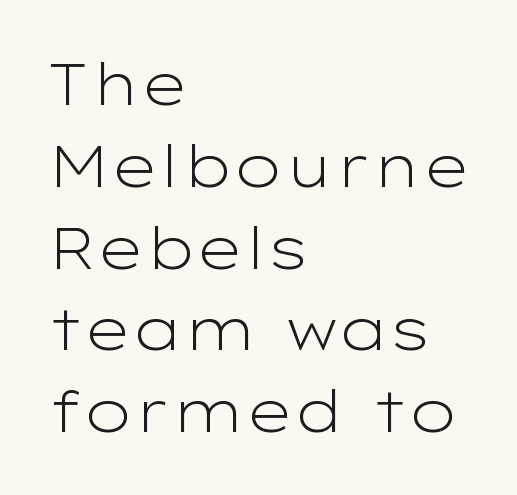
The image shows 58 px light, wide sans-serif type, upright; set left-aligned, normal line spacing (1.41x), normal letter spacing, not underlined; low stroke contrast and a medium x-height.
